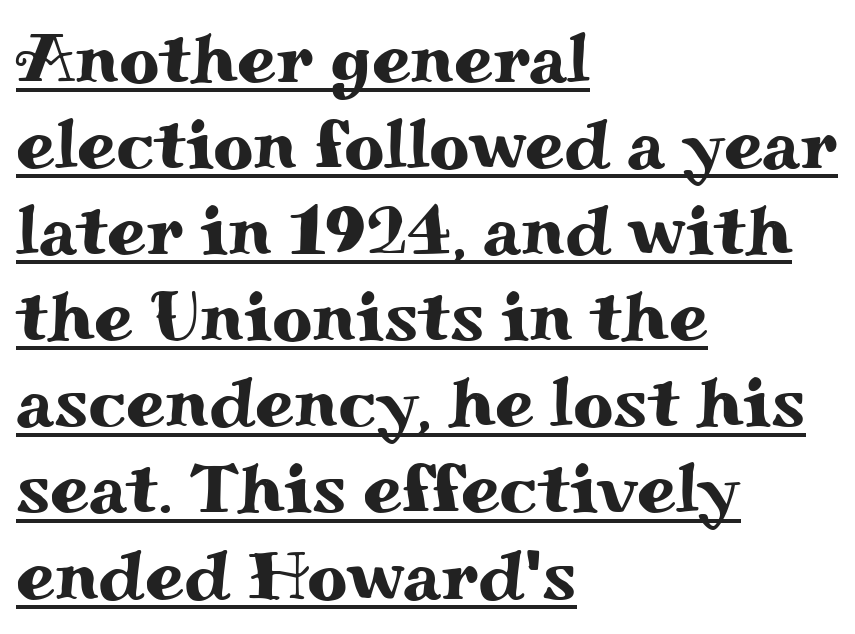
The image shows 70 px wide serif type, upright; set left-aligned, line spacing 1.23x, normal letter spacing, underlined; medium stroke contrast and a small x-height.
